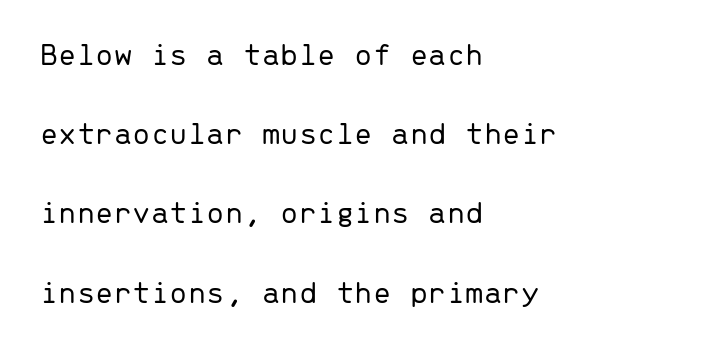
Q: Is the text bold? A: No.
Q: Is the text italic (slanted)? A: No, it is upright.
Q: Is the typeface a serif or a sans-serif typeface? A: Sans-serif.
Q: Is the text underlined? A: No.
Q: How is the paragraph aligned? A: Left-aligned.
Q: Is the spacing between letters normal or unusually wide? A: Normal.
Q: Is the spacing between lines tight, normal or loose? A: Loose.
Q: Width (condensed, normal, or wide)? A: Normal.
Q: Stroke contrast? A: Low.
Q: x-height? A: Medium.
Q: Monospaced? A: Yes.
